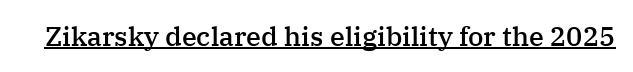
Q: Is the text bold? A: Semi-bold.
Q: Is the text italic (slanted)? A: No, it is upright.
Q: Is the text underlined? A: Yes.
Q: Is the spacing between letters normal or unusually wide? A: Normal.
